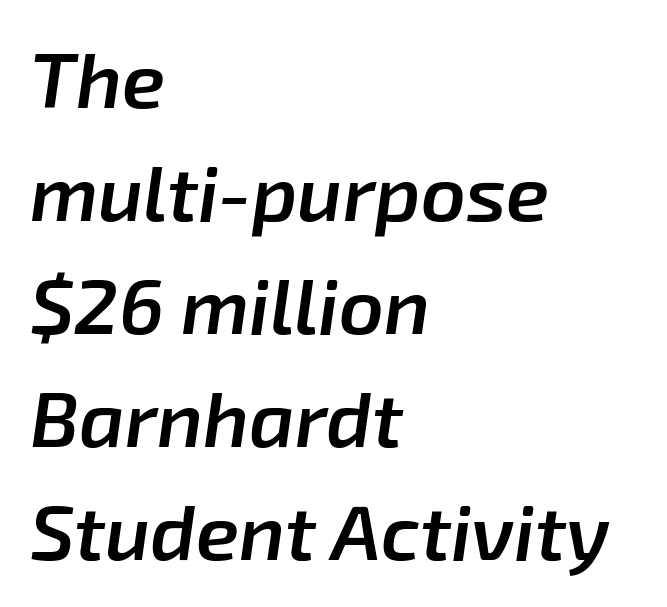
Q: Is the text bold? A: Semi-bold.
Q: Is the text italic (slanted)? A: Yes, it leans right by about 8 degrees.
Q: Is the text underlined? A: No.
Q: How is the paragraph aligned? A: Left-aligned.
Q: Is the spacing between letters normal or unusually wide? A: Normal.
Q: Is the spacing between lines tight, normal or loose? A: Normal.
Q: Width (condensed, normal, or wide)? A: Normal.
Q: Stroke contrast? A: Low.
Q: x-height? A: Medium.
Q: Monospaced? A: No.
